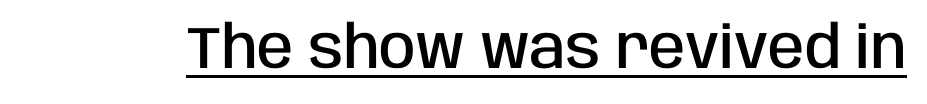
Q: Is the text bold? A: Semi-bold.
Q: Is the text italic (slanted)? A: No, it is upright.
Q: Is the typeface a serif or a sans-serif typeface? A: Sans-serif.
Q: Is the text underlined? A: Yes.
Q: Is the spacing between letters normal or unusually wide? A: Normal.
Q: Width (condensed, normal, or wide)? A: Condensed.
Q: Stroke contrast? A: Low.
Q: x-height? A: Large.
Q: Monospaced? A: No.
